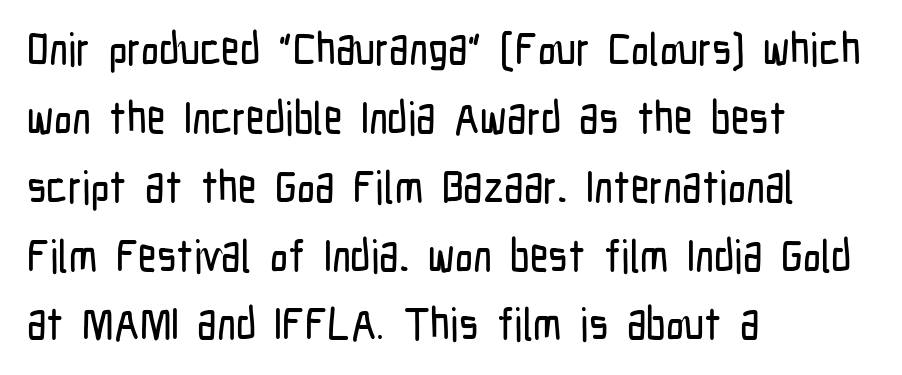
Q: Is the text italic (slanted)? A: No, it is upright.
Q: Is the typeface a serif or a sans-serif typeface? A: Sans-serif.
Q: Is the text underlined? A: No.
Q: How is the paragraph aligned? A: Left-aligned.
Q: Is the spacing between letters normal or unusually wide? A: Normal.
Q: Is the spacing between lines tight, normal or loose? A: Normal.
Q: Width (condensed, normal, or wide)? A: Condensed.
Q: Stroke contrast? A: Low.
Q: x-height? A: Medium.
Q: Monospaced? A: No.
